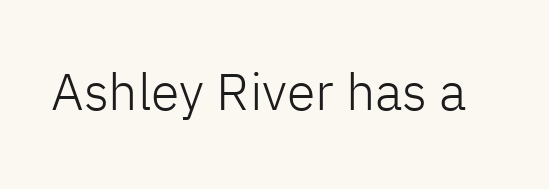
A bare baseline throughout the passage. No heavy texture on the line: the type isn't bold. The axis of the letterforms is exactly vertical. Is this a sans? Yes — the strokes have no serifs.
